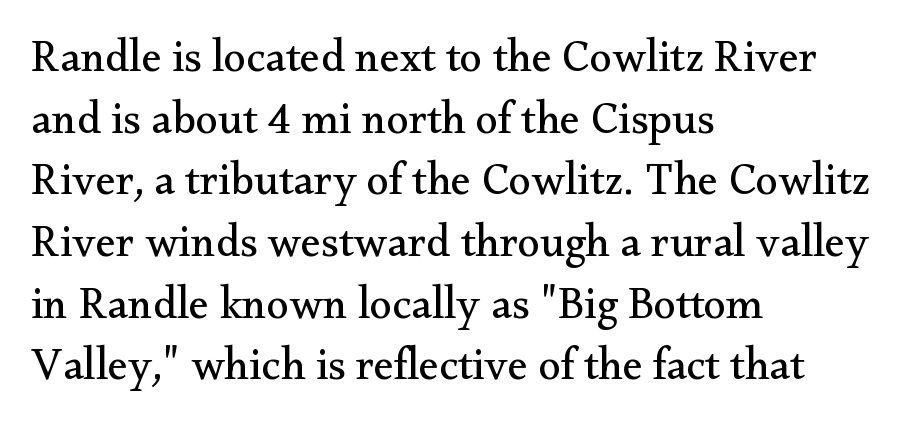
The image shows 45 px regular-weight serif type, upright; set left-aligned, normal line spacing (1.37x), normal letter spacing, not underlined; medium stroke contrast and a small x-height.
